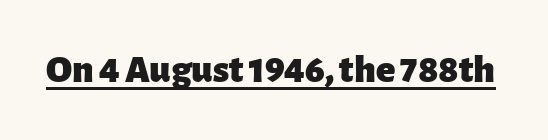
The image shows 40 px heavy sans-serif type, upright; set normal letter spacing, underlined; low stroke contrast and a medium x-height.
